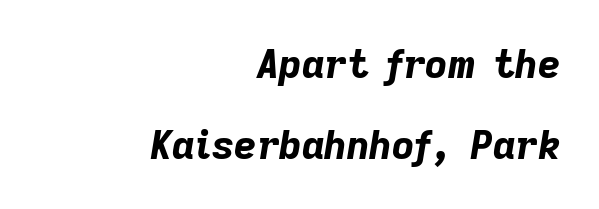
{"italic": "yes", "lean": "right", "slant_degrees": 9, "bold": "yes", "weight": "bold", "width": "normal", "stroke_contrast": "low", "x_height": "medium", "monospaced": "no", "underline": "no", "align": "right", "line_spacing": "loose", "line_spacing_ratio": 2.07, "letter_spacing": "normal", "letter_spacing_em": 0.0, "glyph_px": 39}
